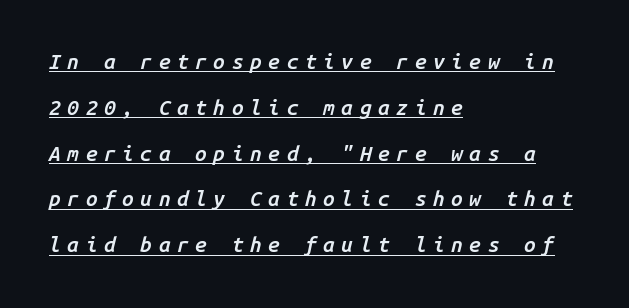
The image shows 21 px text type, italic (leaning right); set left-aligned, loose line spacing (2.18x), unusually wide letter spacing (+0.31 em), underlined.
